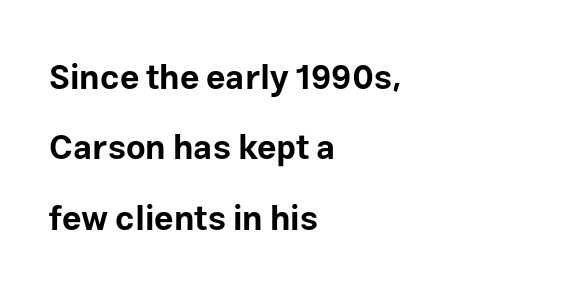
{"serif": "no", "italic": "no", "bold": "yes", "weight": "bold", "width": "normal", "stroke_contrast": "low", "x_height": "medium", "monospaced": "no", "underline": "no", "align": "left", "line_spacing": "loose", "line_spacing_ratio": 2.07, "letter_spacing": "normal", "letter_spacing_em": 0.0, "glyph_px": 34}
